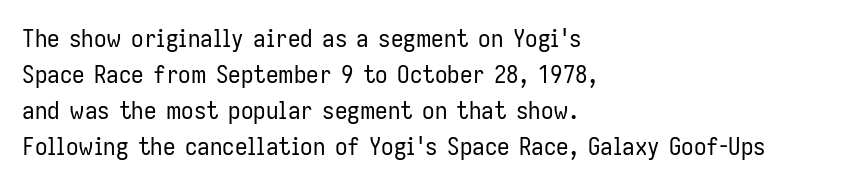
The image shows 25 px text type, upright; set left-aligned, normal line spacing (1.44x), normal letter spacing, not underlined.
